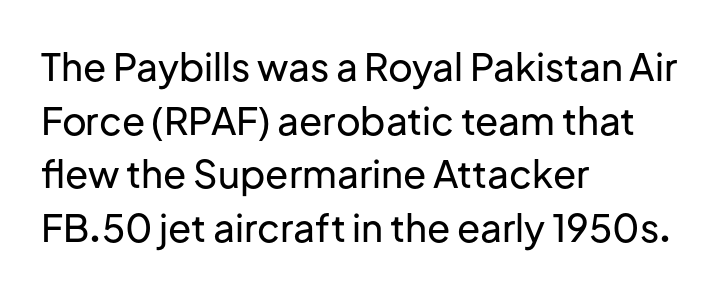
A typesetter would call this proportional, since set widths differ per character. No word sits above an underline. Evenly set lines give the paragraph a standard silhouette. In CSS terms this would be text-align: left. Does the type have serifs? No, each stem ends abruptly.
